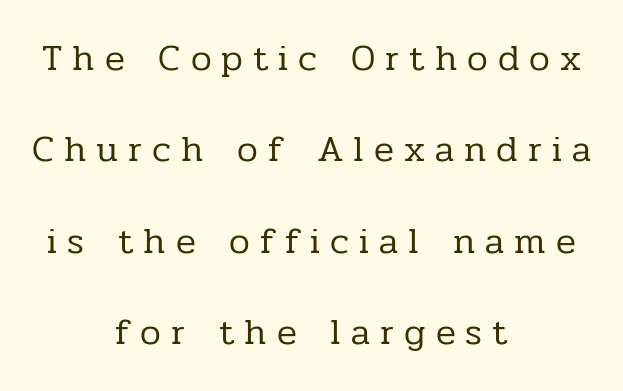
Note the varied advance widths — an 'i' is clearly narrower than an 'm'. Baseline-to-baseline distance is far greater than the letter height. This rendering employs a face with finishing strokes, i.e., a serif. The font sits on the lighter half of the weight spectrum, regular included.
